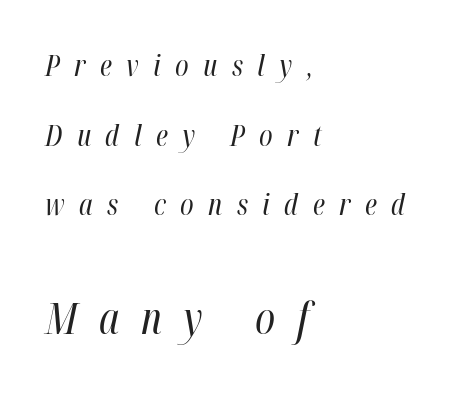
Q: Is the text bold? A: No.
Q: Is the text italic (slanted)? A: Yes, it leans right by about 12 degrees.
Q: Is the text underlined? A: No.
Q: How is the paragraph aligned? A: Left-aligned.
Q: Is the spacing between letters normal or unusually wide? A: Unusually wide.
Q: Is the spacing between lines tight, normal or loose? A: Loose.
Q: Which block of text is set in a larger size, the first (top) or the second (bottom)? A: The second (bottom) one.
Q: Width (condensed, normal, or wide)? A: Condensed.
Q: Stroke contrast? A: High.
Q: x-height? A: Medium.
Q: Monospaced? A: No.
